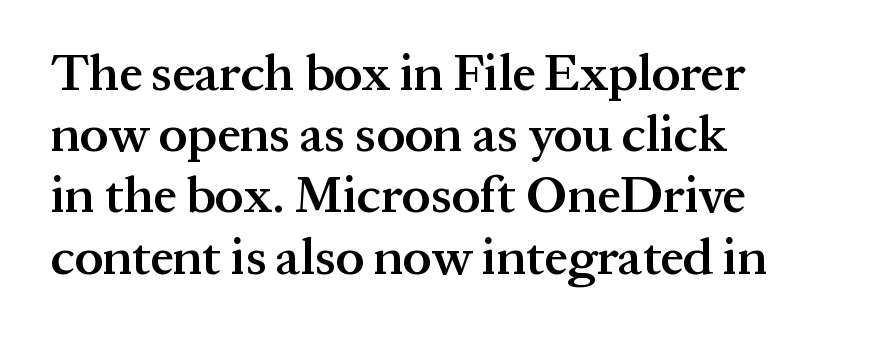
The image shows 51 px semibold serif type, upright; set left-aligned, line spacing 1.2x, normal letter spacing, not underlined; medium stroke contrast and a medium x-height.
